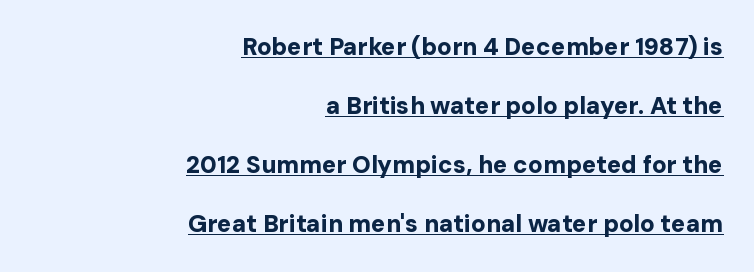
Q: Is the text bold? A: Yes.
Q: Is the text italic (slanted)? A: No, it is upright.
Q: Is the text underlined? A: Yes.
Q: How is the paragraph aligned? A: Right-aligned.
Q: Is the spacing between letters normal or unusually wide? A: Normal.
Q: Is the spacing between lines tight, normal or loose? A: Loose.
